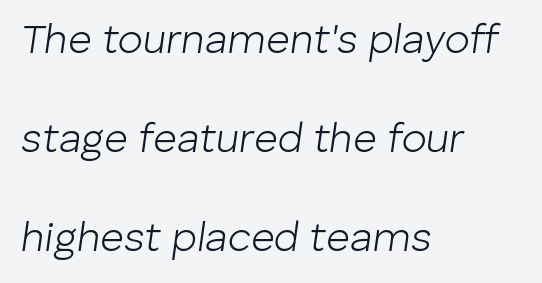
Check the space under the baseline: it is left empty. Students, note that the glyphs here touch the page at normal intervals. Heaviness? Minimal to ordinary, like unemphasized prose. Notice how the passage keeps a crisp vertical edge on the left only. Whoever set this chose breathing room over compactness in the vertical rhythm.
